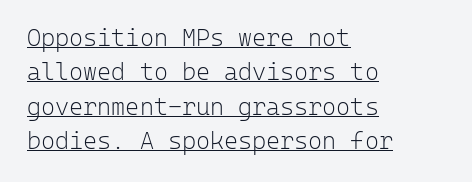
Q: Is the text bold? A: No.
Q: Is the text italic (slanted)? A: No, it is upright.
Q: Is the text underlined? A: Yes.
Q: How is the paragraph aligned? A: Left-aligned.
Q: Is the spacing between letters normal or unusually wide? A: Normal.
Q: Is the spacing between lines tight, normal or loose? A: Normal.
